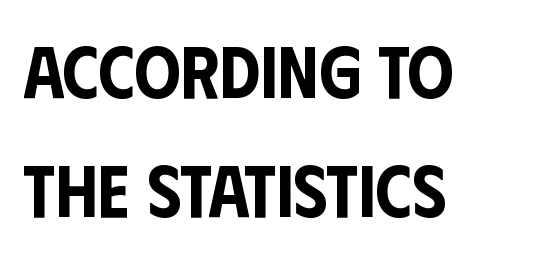
{"serif": "no", "italic": "no", "width": "condensed", "stroke_contrast": "low", "x_height": "large", "monospaced": "no", "underline": "no", "align": "left", "line_spacing": "normal", "line_spacing_ratio": 1.63, "letter_spacing": "normal", "letter_spacing_em": 0.0, "glyph_px": 73}
